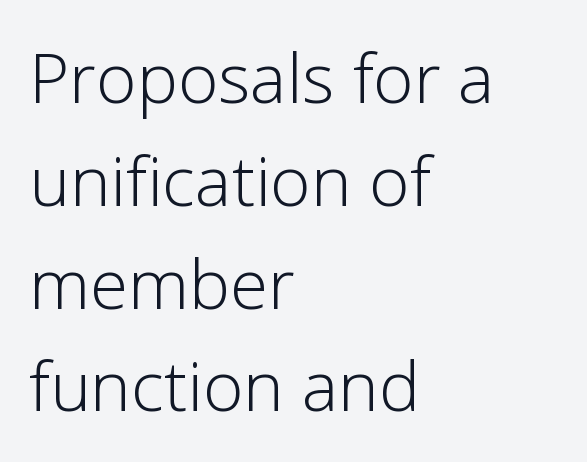
This is the regular roman posture of the typeface. Letters rest on an invisible, unmarked baseline. The horizontal fit of the characters is conventional and even. The passage shown is typed in a proportional face where columns would drift.
